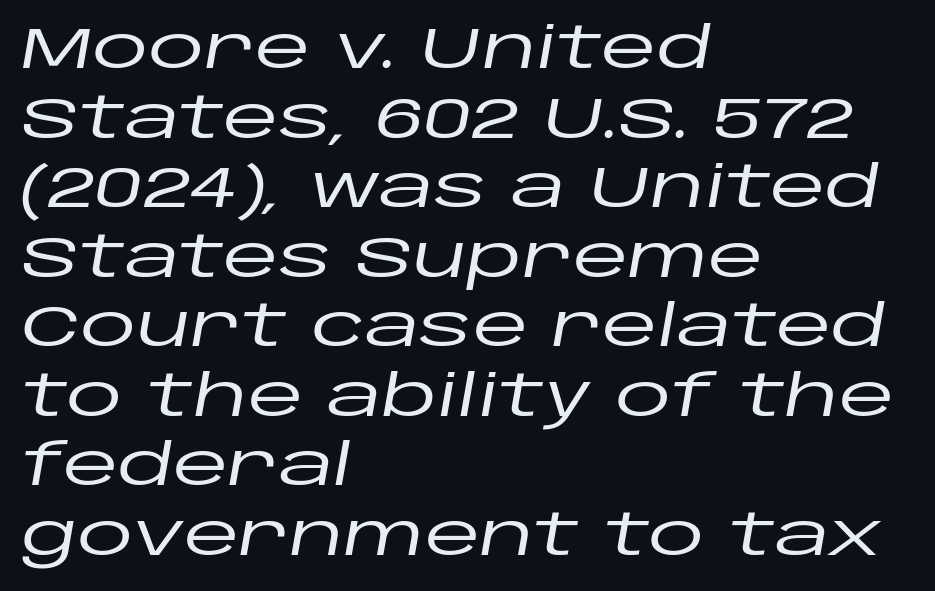
The area under the type is left untouched. Tracking value appears to be zero — textbook default spacing. Italic? Definitely — the glyphs are oblique. Compared with a centered layout, this one pins lines to the left instead. The rendering uses natural spacing where letterforms have individual widths.
